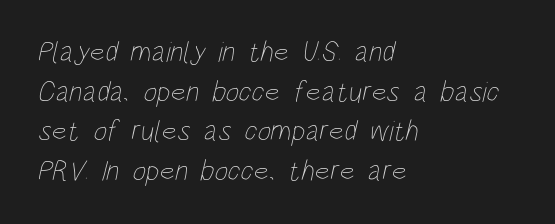
Leftover space on each line is placed entirely after the last word. Is this a fixed-width face? No — the glyphs have proportional, varying widths. Standard letterfit; no display-style spreading of the glyphs. Ink coverage per letter is moderate at most. Rows of type keep a routine distance in the vertical direction. Beneath every word, the page is bare.
